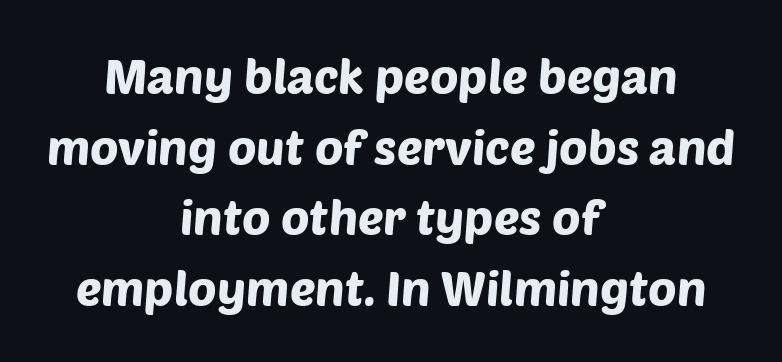
Q: Is the typeface a serif or a sans-serif typeface? A: Sans-serif.
Q: Is the text underlined? A: No.
Q: How is the paragraph aligned? A: Centered.
Q: Is the spacing between letters normal or unusually wide? A: Normal.
Q: Is the spacing between lines tight, normal or loose? A: Normal.
Q: Width (condensed, normal, or wide)? A: Normal.
Q: Stroke contrast? A: Low.
Q: x-height? A: Large.
Q: Monospaced? A: No.
